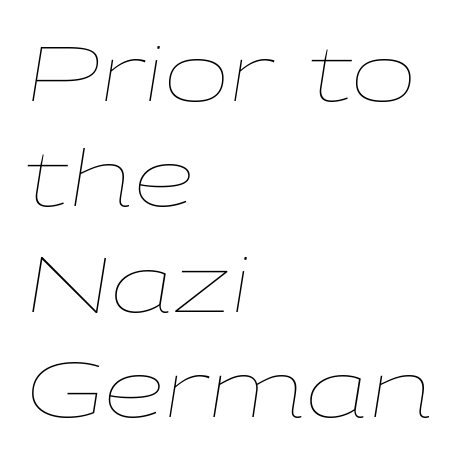
The image shows 78 px thin, wide type, italic (leaning right); set left-aligned, normal line spacing (1.35x), normal letter spacing, not underlined; low stroke contrast and a medium x-height.
